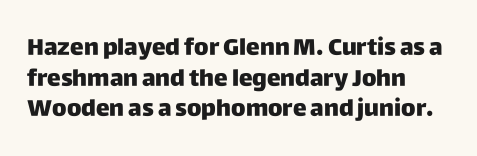
A typesetter would call this leading conventional body-copy spacing. No italicization has been applied; the sample stays upright. Tracking value appears to be zero — textbook default spacing. Short and long lines alike share a common starting point at left. Decoration check: the copy has no underline.
